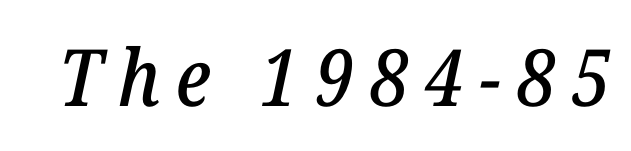
The image shows 79 px serif type, italic (leaning right); set unusually wide letter spacing (+0.2 em), not underlined; low stroke contrast and a medium x-height.
